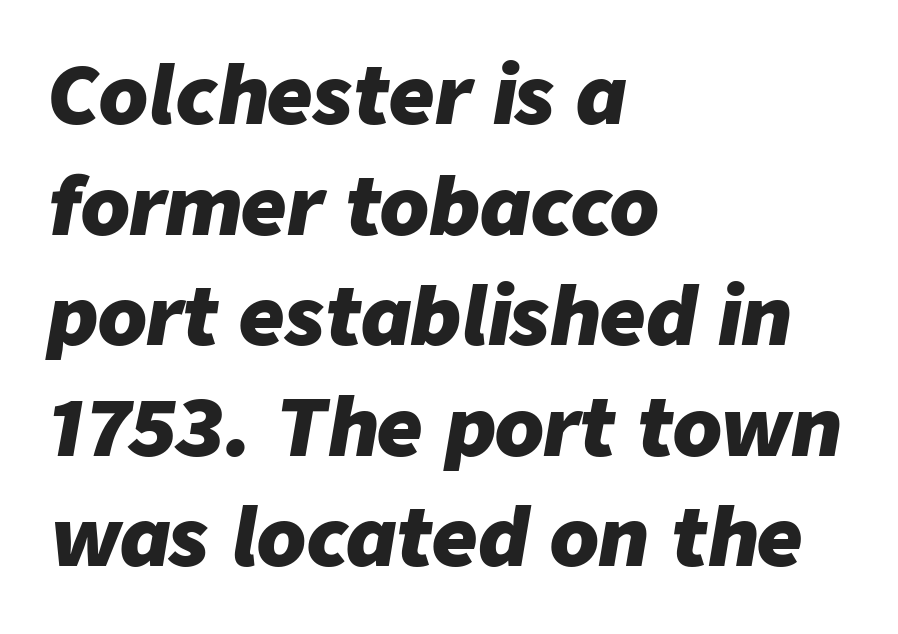
{"italic": "yes", "lean": "right", "slant_degrees": 9, "bold": "yes", "weight": "heavy", "width": "normal", "stroke_contrast": "low", "x_height": "medium", "monospaced": "no", "underline": "no", "align": "left", "line_spacing": "normal", "line_spacing_ratio": 1.4, "letter_spacing": "normal", "letter_spacing_em": 0.0, "glyph_px": 79}
